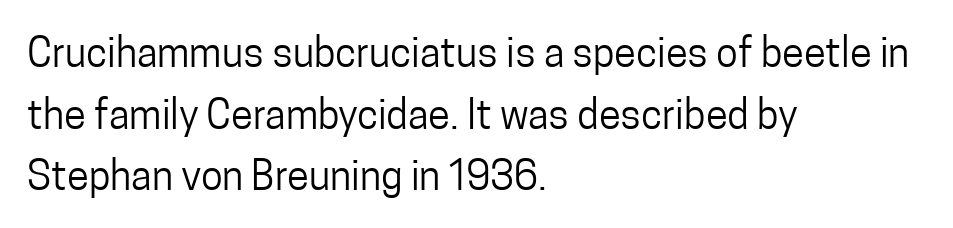
The image shows 40 px regular-weight, condensed sans-serif type, upright; set left-aligned, normal line spacing (1.54x), normal letter spacing, not underlined; low stroke contrast and a medium x-height.
